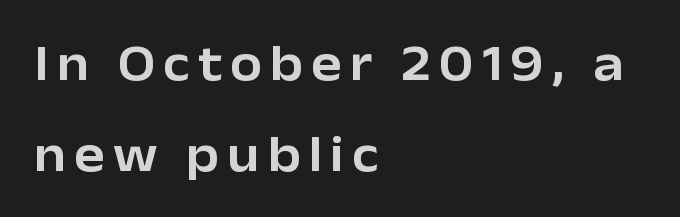
{"serif": "no", "italic": "no", "width": "normal", "stroke_contrast": "low", "x_height": "medium", "monospaced": "no", "underline": "no", "align": "left", "line_spacing_ratio": 1.79, "glyph_px": 51}
